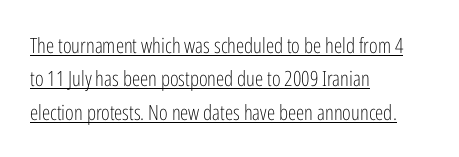
Q: Is the text bold? A: No.
Q: Is the text italic (slanted)? A: No, it is upright.
Q: Is the text underlined? A: Yes.
Q: How is the paragraph aligned? A: Left-aligned.
Q: Is the spacing between letters normal or unusually wide? A: Normal.
Q: Is the spacing between lines tight, normal or loose? A: Normal.
